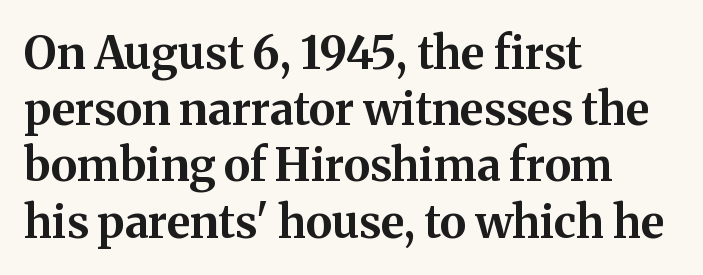
Looks like regular typesetting: each glyph gets only the width it needs. The typesetting leans heavy: a genuine bold. Quick note: underline off. Typographically, this falls in the serif category.
